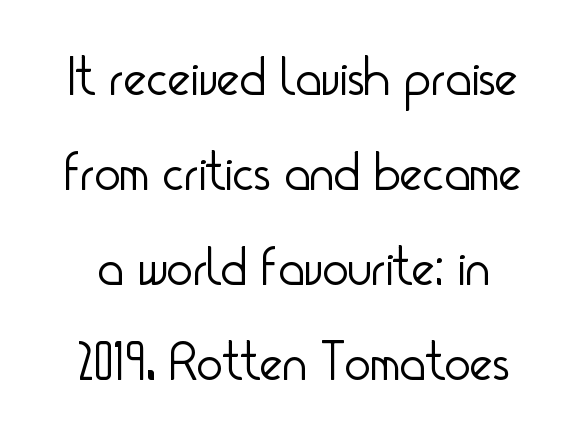
Q: Is the text bold? A: No.
Q: Is the text italic (slanted)? A: No, it is upright.
Q: Is the typeface a serif or a sans-serif typeface? A: Sans-serif.
Q: Is the text underlined? A: No.
Q: Is the spacing between letters normal or unusually wide? A: Normal.
Q: Width (condensed, normal, or wide)? A: Condensed.
Q: Stroke contrast? A: Low.
Q: x-height? A: Small.
Q: Monospaced? A: No.
